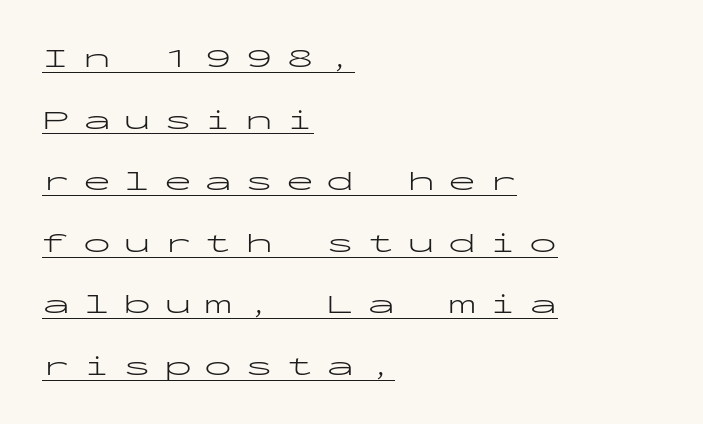
The sample's only ornament is a line tracing under the words. Counters stay open thanks to moderate or lighter strokes. All the whitespace from short lines collects on the right. This block would shrink considerably if given ordinary leading; it's expanded now.
